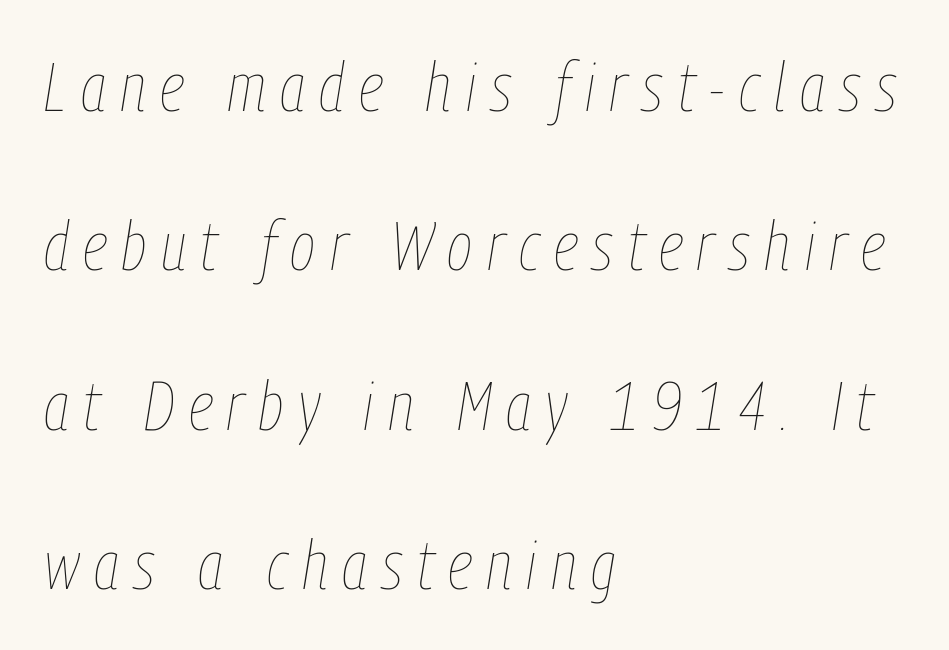
{"italic": "yes", "lean": "right", "slant_degrees": 9, "bold": "no", "weight": "thin", "width": "condensed", "stroke_contrast": "low", "x_height": "medium", "monospaced": "no", "underline": "no", "align": "left", "line_spacing": "loose", "line_spacing_ratio": 2.31, "letter_spacing": "wide", "letter_spacing_em": 0.21, "glyph_px": 69}
